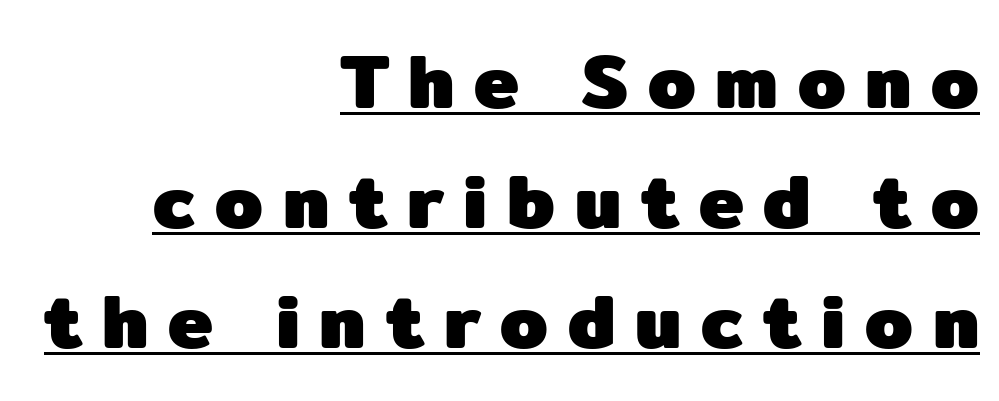
Q: Is the text bold? A: Yes.
Q: Is the text italic (slanted)? A: No, it is upright.
Q: Is the typeface a serif or a sans-serif typeface? A: Sans-serif.
Q: Is the text underlined? A: Yes.
Q: How is the paragraph aligned? A: Right-aligned.
Q: Is the spacing between letters normal or unusually wide? A: Unusually wide.
Q: Is the spacing between lines tight, normal or loose? A: Normal.
Q: Width (condensed, normal, or wide)? A: Normal.
Q: Stroke contrast? A: Low.
Q: x-height? A: Medium.
Q: Monospaced? A: No.
